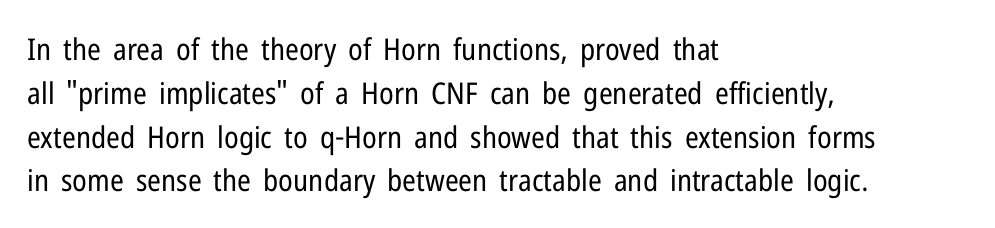
The image shows 30 px regular-weight, condensed sans-serif type, upright; set left-aligned, normal line spacing (1.46x), normal letter spacing, not underlined; low stroke contrast and a medium x-height.
